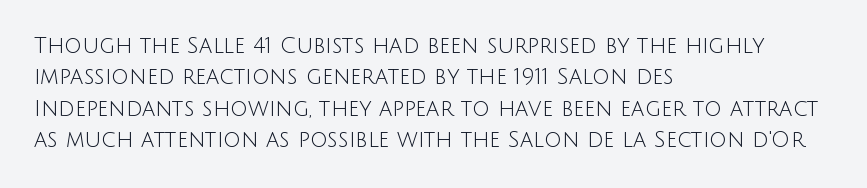
The image shows 22 px text type, upright; set left-aligned, normal line spacing (1.43x), normal letter spacing, not underlined.
